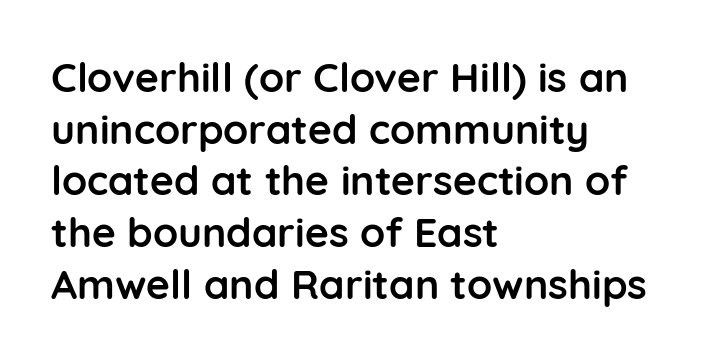
The image shows 41 px semibold sans-serif type, upright; set left-aligned, normal line spacing (1.26x), normal letter spacing, not underlined; low stroke contrast and a medium x-height.
